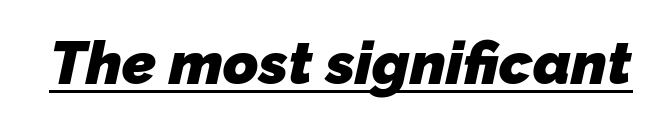
Q: Is the text bold? A: Yes.
Q: Is the typeface a serif or a sans-serif typeface? A: Sans-serif.
Q: Is the text underlined? A: Yes.
Q: Is the spacing between letters normal or unusually wide? A: Normal.
Q: Width (condensed, normal, or wide)? A: Normal.
Q: Stroke contrast? A: Low.
Q: x-height? A: Medium.
Q: Monospaced? A: No.
